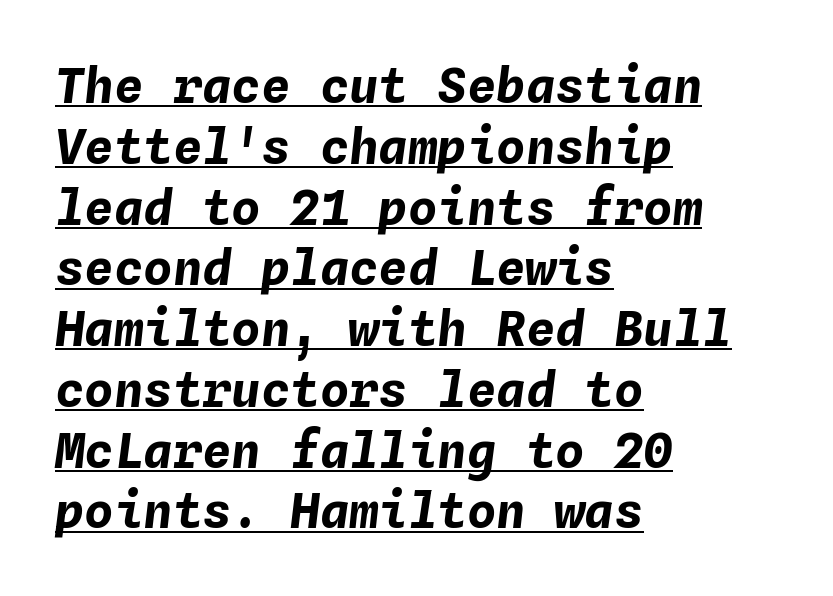
Q: Is the text bold? A: Yes.
Q: Is the text italic (slanted)? A: Yes, it leans right by about 4 degrees.
Q: Is the text underlined? A: Yes.
Q: How is the paragraph aligned? A: Left-aligned.
Q: Is the spacing between letters normal or unusually wide? A: Normal.
Q: Width (condensed, normal, or wide)? A: Normal.
Q: Stroke contrast? A: Low.
Q: x-height? A: Medium.
Q: Monospaced? A: Yes.
